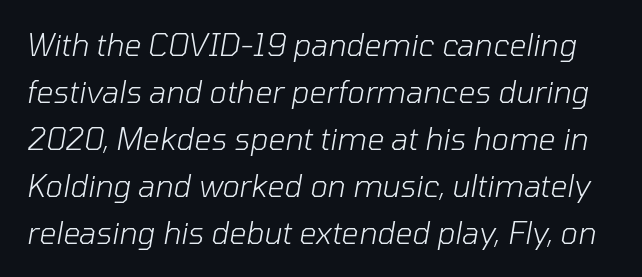
Q: Is the text bold? A: No.
Q: Is the text italic (slanted)? A: Yes, it leans right by about 10 degrees.
Q: Is the text underlined? A: No.
Q: Is the spacing between letters normal or unusually wide? A: Normal.
Q: Is the spacing between lines tight, normal or loose? A: Normal.
Q: Width (condensed, normal, or wide)? A: Normal.
Q: Stroke contrast? A: Low.
Q: x-height? A: Medium.
Q: Monospaced? A: No.
